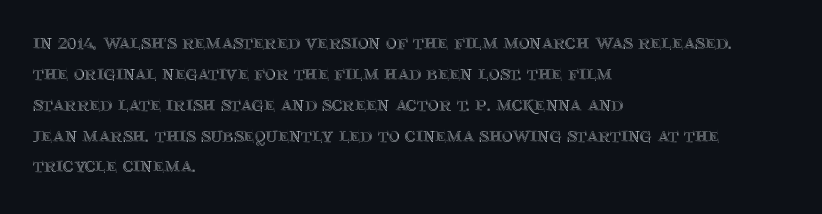
Q: Is the text italic (slanted)? A: No, it is upright.
Q: Is the text underlined? A: No.
Q: How is the paragraph aligned? A: Left-aligned.
Q: Is the spacing between letters normal or unusually wide? A: Normal.
Q: Is the spacing between lines tight, normal or loose? A: Normal.
